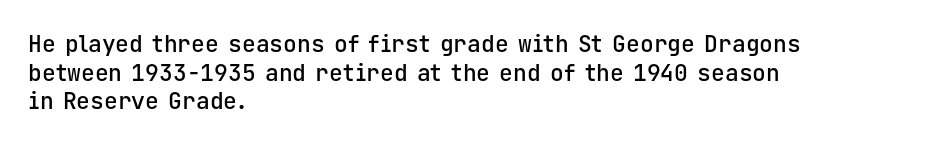
Q: Is the text bold? A: Semi-bold.
Q: Is the text italic (slanted)? A: No, it is upright.
Q: Is the text underlined? A: No.
Q: How is the paragraph aligned? A: Left-aligned.
Q: Is the spacing between letters normal or unusually wide? A: Normal.
Q: Is the spacing between lines tight, normal or loose? A: Normal.
